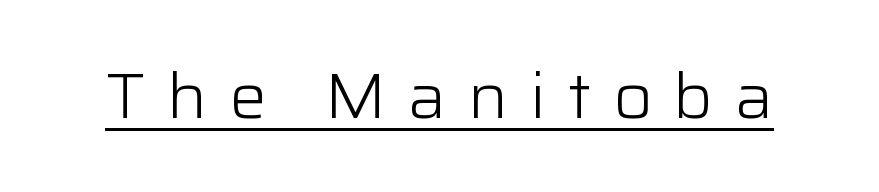
Compared with undecorated copy, this sample adds a rule below the words. Each letter keeps its own natural width here, so spacing adapts to shape. The gaps between neighbouring characters are conspicuously large. Ink coverage per letter is moderate at most. Nope, no serifs anywhere on these letters.
